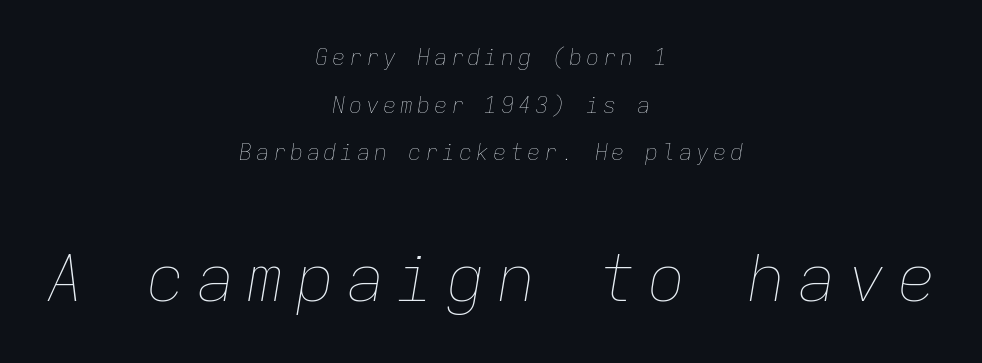
Q: Is the text bold? A: No.
Q: Is the text italic (slanted)? A: Yes, it leans right by about 9 degrees.
Q: Is the text underlined? A: No.
Q: How is the paragraph aligned? A: Centered.
Q: Is the spacing between lines tight, normal or loose? A: Loose.
Q: Which block of text is set in a larger size, the first (top) or the second (bottom)? A: The second (bottom) one.
Q: Width (condensed, normal, or wide)? A: Normal.
Q: Stroke contrast? A: Low.
Q: x-height? A: Medium.
Q: Monospaced? A: Yes.
